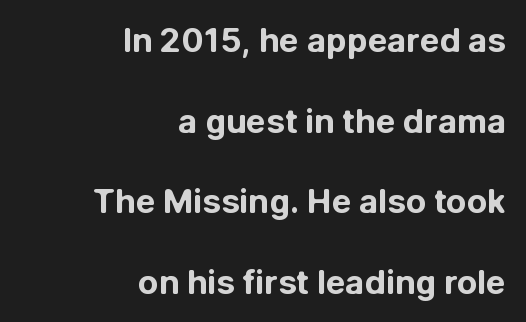
{"serif": "no", "italic": "no", "bold": "yes", "weight": "bold", "width": "normal", "stroke_contrast": "low", "x_height": "medium", "monospaced": "no", "underline": "no", "align": "right", "line_spacing": "loose", "line_spacing_ratio": 2.44, "letter_spacing": "normal", "letter_spacing_em": 0.0, "glyph_px": 33}
